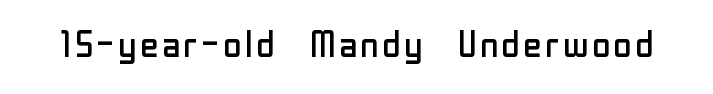
The image shows 37 px regular-weight sans-serif type, upright; set normal letter spacing, not underlined; low stroke contrast and a medium x-height.
